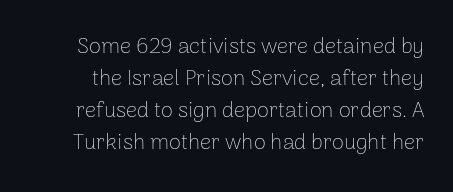
The image shows 22 px text type, upright; set normal line spacing (1.46x), normal letter spacing, not underlined.
